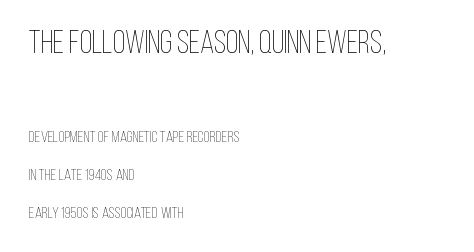
{"italic": "no", "bold": "no", "weight": "thin", "width": "condensed", "stroke_contrast": "low", "x_height": "large", "monospaced": "no", "underline": "no", "align": "left", "line_spacing": "loose", "line_spacing_ratio": 2.37, "letter_spacing": "normal", "letter_spacing_em": 0.0, "larger_block": "first", "size_ratio": 2.0, "glyph_px": 32}
